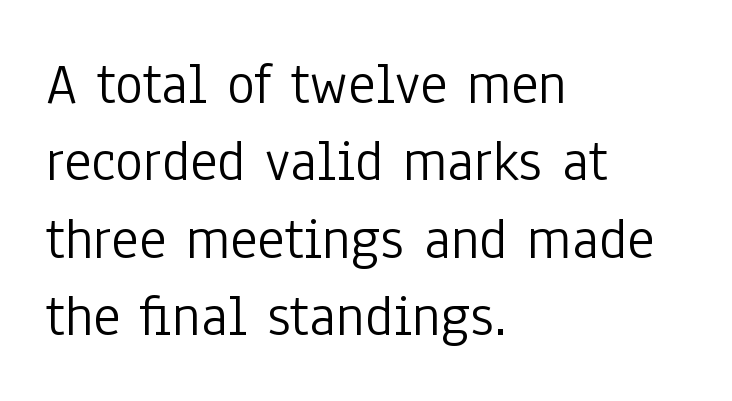
{"serif": "no", "italic": "no", "bold": "no", "weight": "light", "width": "condensed", "stroke_contrast": "low", "x_height": "medium", "monospaced": "no", "underline": "no", "align": "left", "line_spacing": "normal", "line_spacing_ratio": 1.31, "letter_spacing": "normal", "letter_spacing_em": 0.0, "glyph_px": 59}
